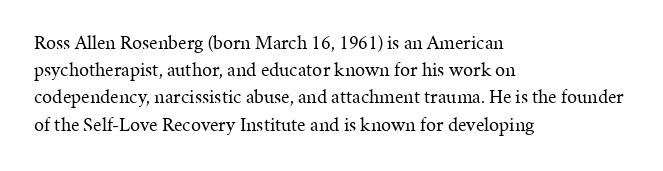
{"italic": "no", "bold": "no", "underline": "no", "align": "left", "line_spacing": "normal", "line_spacing_ratio": 1.36, "letter_spacing": "normal", "letter_spacing_em": 0.0, "glyph_px": 20}
